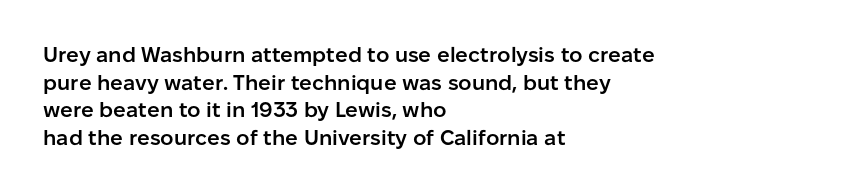
Q: Is the text bold? A: Semi-bold.
Q: Is the text italic (slanted)? A: No, it is upright.
Q: Is the text underlined? A: No.
Q: How is the paragraph aligned? A: Left-aligned.
Q: Is the spacing between letters normal or unusually wide? A: Normal.
Q: Is the spacing between lines tight, normal or loose? A: Normal.
